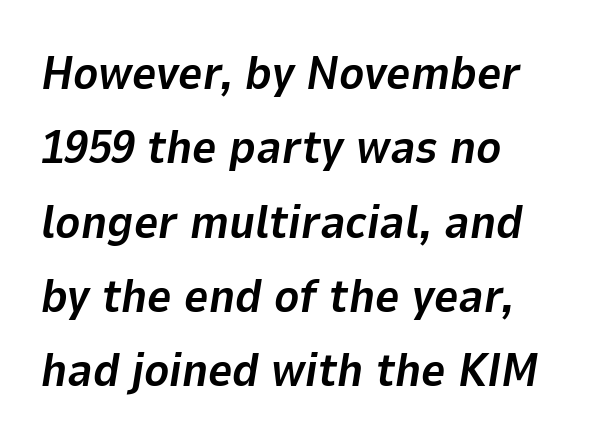
Q: Is the text bold? A: Yes.
Q: Is the text italic (slanted)? A: Yes, it leans right by about 9 degrees.
Q: Is the text underlined? A: No.
Q: How is the paragraph aligned? A: Left-aligned.
Q: Is the spacing between letters normal or unusually wide? A: Normal.
Q: Is the spacing between lines tight, normal or loose? A: Normal.
Q: Width (condensed, normal, or wide)? A: Normal.
Q: Stroke contrast? A: Low.
Q: x-height? A: Medium.
Q: Monospaced? A: No.
